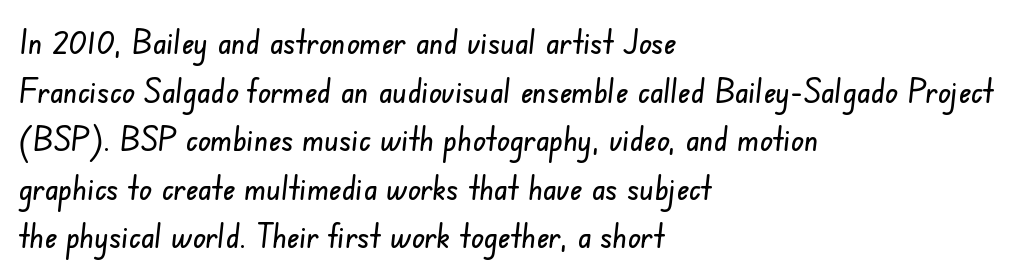
The image shows 34 px condensed sans-serif type; set left-aligned, normal line spacing (1.43x), normal letter spacing, not underlined; low stroke contrast and a small x-height.
